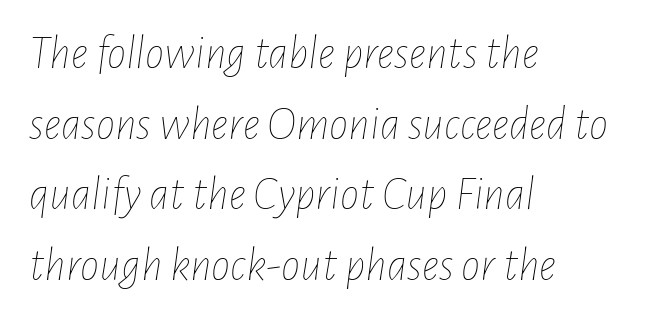
On a weight scale, this lands at 450 or below. Characters follow at the spacing the type designer built in. This rendering uses left alignment, leaving the right contour irregular. The specimen reads as italic at a glance. The words here are not underlined. These lines are rendered in a variable-pitch font.
